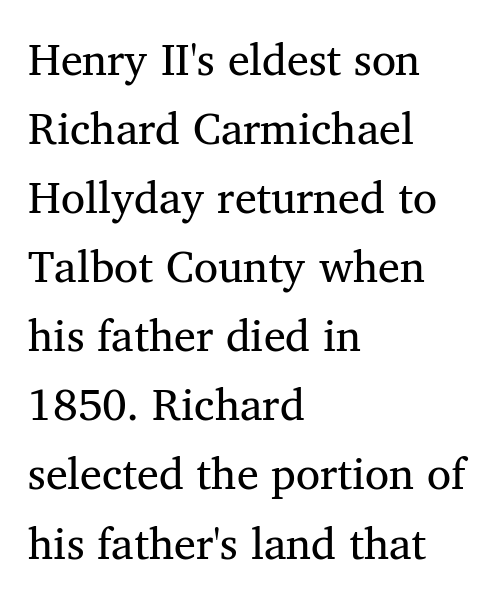
{"serif": "yes", "italic": "no", "bold": "no", "weight": "regular", "width": "normal", "stroke_contrast": "medium", "x_height": "medium", "monospaced": "no", "underline": "no", "align": "left", "line_spacing": "normal", "line_spacing_ratio": 1.57, "letter_spacing": "normal", "letter_spacing_em": 0.0, "glyph_px": 44}
